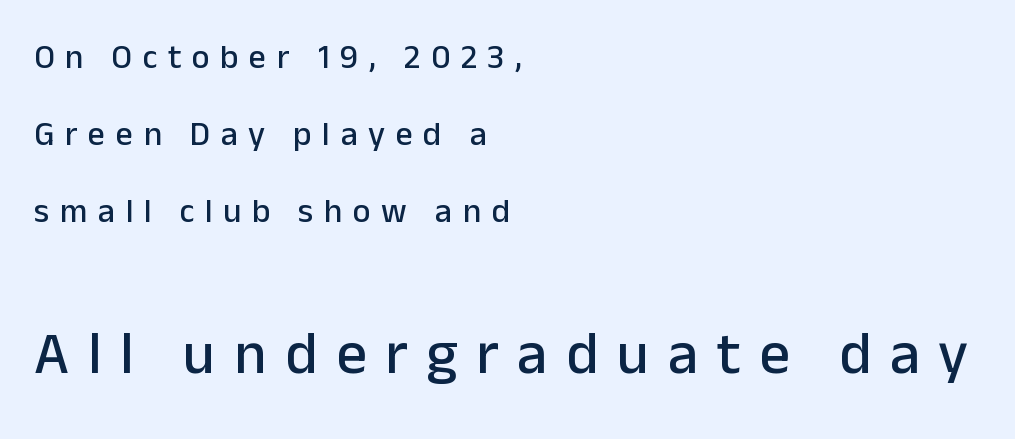
The specimen reads as upright at a glance. The designer went with a sans here, leaving each stem footless. Spacing verdict: proportional, widths tailored to each character. Caption: multi-line text, flush left, ragged right.
